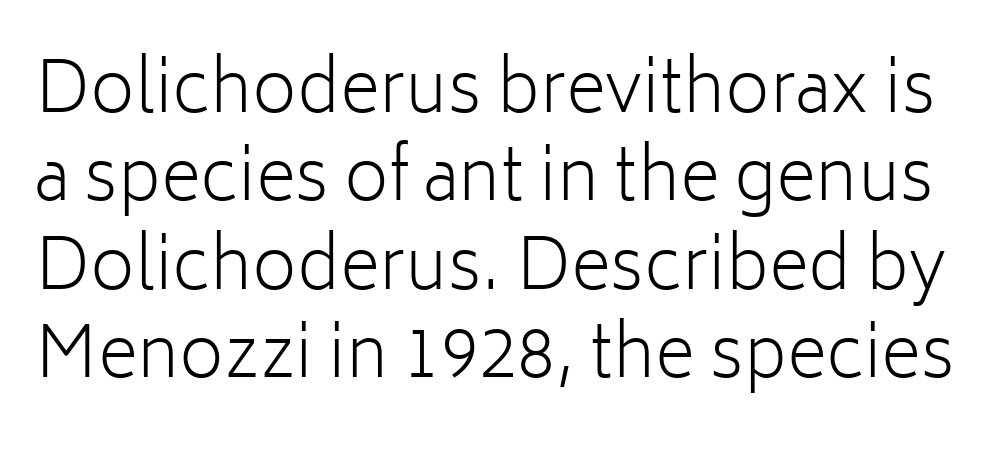
{"serif": "no", "italic": "no", "bold": "no", "weight": "light", "width": "normal", "stroke_contrast": "low", "x_height": "medium", "monospaced": "no", "underline": "no", "line_spacing": "normal", "line_spacing_ratio": 1.28, "letter_spacing": "normal", "letter_spacing_em": 0.0, "glyph_px": 69}
